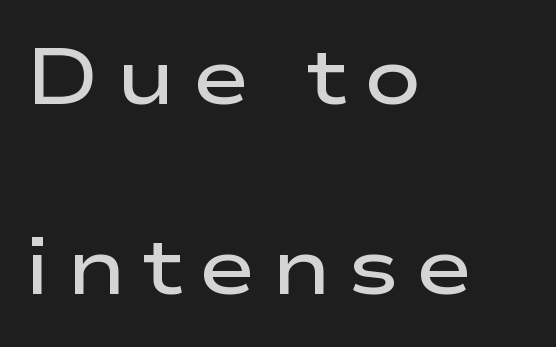
In terms of posture, this sample is upright. The passage shown has open, widely tracked lettering throughout. Check the space under the baseline: it is left empty. Students, this is semibold: more ink than regular, less than bold. In CSS terms this would be text-align: left. Horizontal bands of white between lines are thick stripes.
